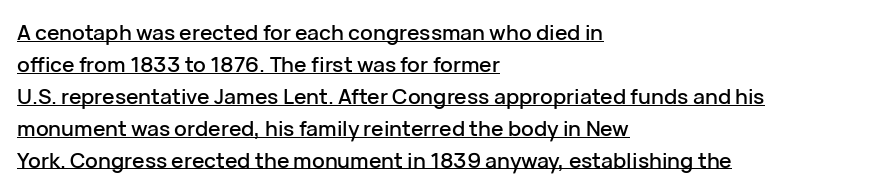
Q: Is the text italic (slanted)? A: No, it is upright.
Q: Is the text underlined? A: Yes.
Q: How is the paragraph aligned? A: Left-aligned.
Q: Is the spacing between letters normal or unusually wide? A: Normal.
Q: Is the spacing between lines tight, normal or loose? A: Normal.
